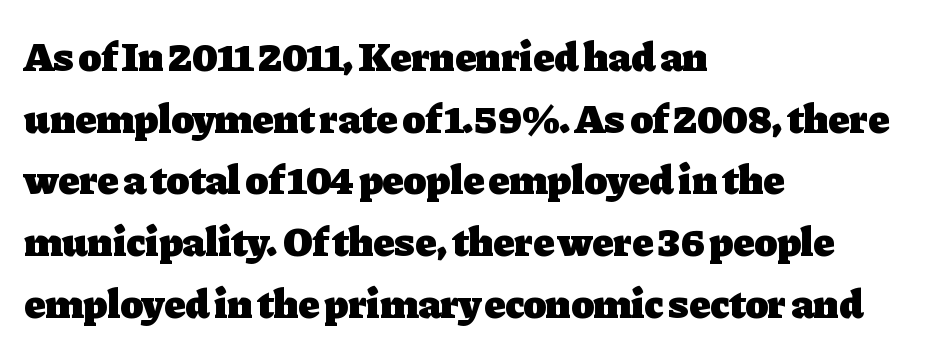
The image shows 42 px heavy serif type, upright; set left-aligned, normal line spacing (1.47x), normal letter spacing, not underlined; low stroke contrast and a medium x-height.
